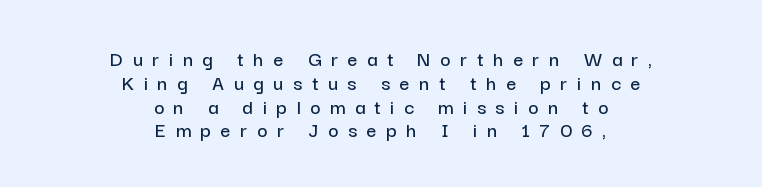
{"italic": "no", "underline": "no", "align": "center", "line_spacing": "tight", "line_spacing_ratio": 1.08, "letter_spacing": "wide", "letter_spacing_em": 0.44, "glyph_px": 22}
